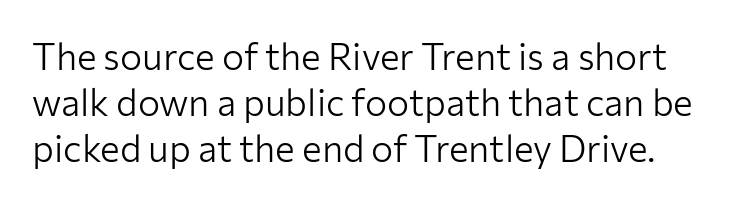
{"serif": "no", "italic": "no", "bold": "no", "weight": "light", "width": "normal", "stroke_contrast": "low", "x_height": "medium", "monospaced": "no", "underline": "no", "line_spacing_ratio": 1.24, "letter_spacing": "normal", "letter_spacing_em": 0.0, "glyph_px": 37}
